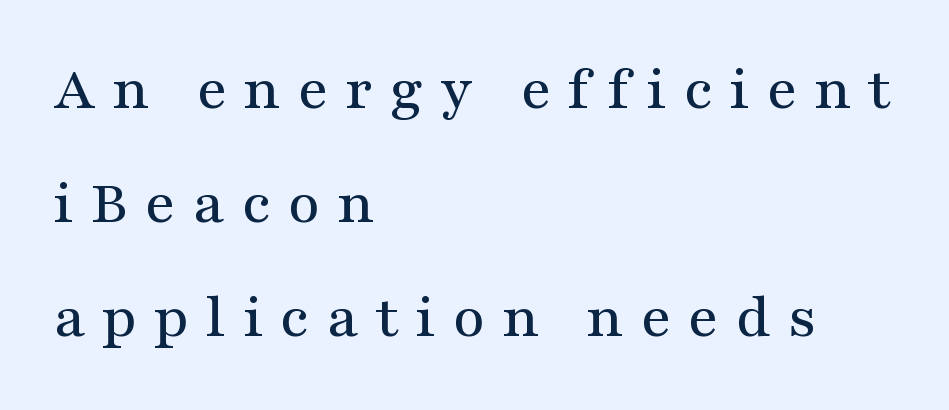
This is serif lettering, the kind often seen in printed books. Anything drawn beneath the words? Only blank space. Inter-character spacing is expanded well beyond the font's built-in metrics. It's the straight-up-and-down kind of type. The rendering uses natural spacing where letterforms have individual widths. This sample is left-justified, so line endings fall wherever the words run out.
